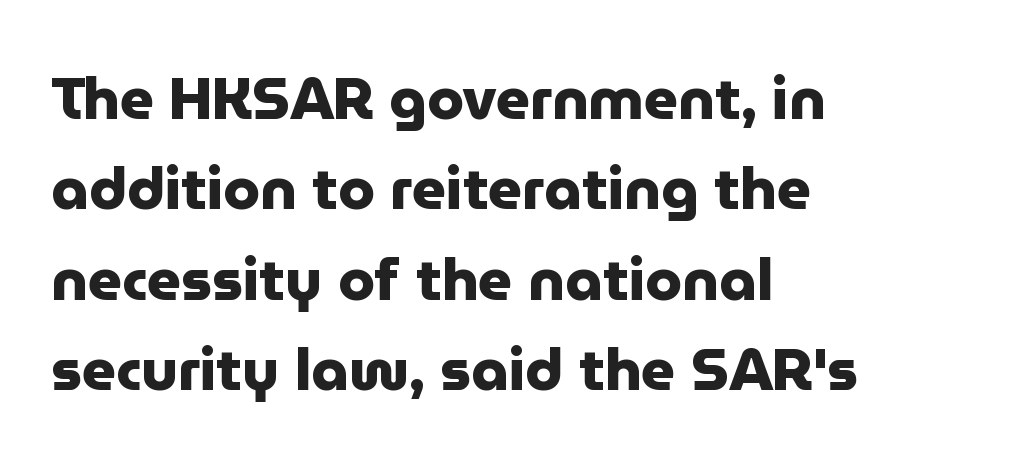
The image shows 59 px heavy sans-serif type, upright; set left-aligned, normal line spacing (1.53x), normal letter spacing, not underlined; low stroke contrast and a medium x-height.
